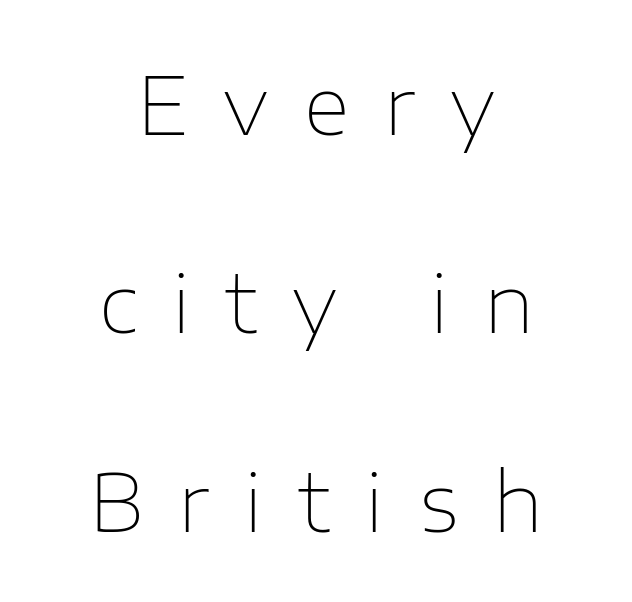
The passage shown is not underscored anywhere. Honestly, the letter spacing is so wide it's the main thing you notice. Posture: upright roman. Nothing heavy about these letters — not bold at all. Line spacing here is loose.
